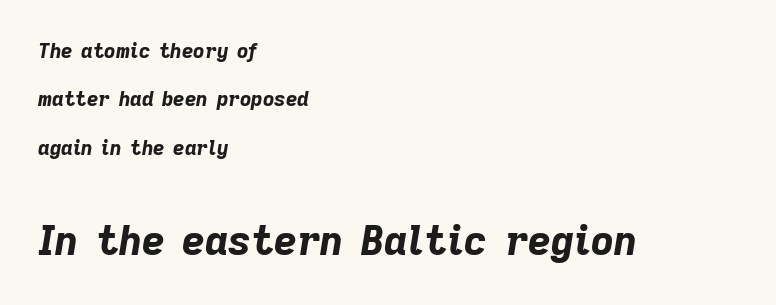
Q: Is the text bold? A: Yes.
Q: Is the text italic (slanted)? A: Yes, it leans right by about 9 degrees.
Q: Is the text underlined? A: No.
Q: How is the paragraph aligned? A: Left-aligned.
Q: Is the spacing between letters normal or unusually wide? A: Normal.
Q: Is the spacing between lines tight, normal or loose? A: Loose.
Q: Which block of text is set in a larger size, the first (top) or the second (bottom)? A: The second (bottom) one.
Q: Width (condensed, normal, or wide)? A: Normal.
Q: Stroke contrast? A: Low.
Q: x-height? A: Medium.
Q: Monospaced? A: No.
